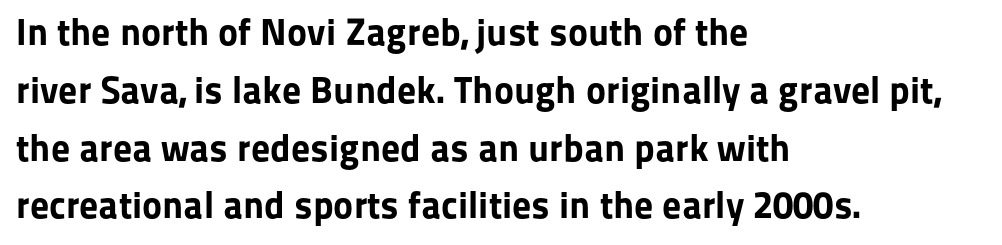
Alignment: flush left. Rule under the text: the space is simply empty. In terms of weight, the rendering is a true, heavy bold. Character widths vary here, with narrow letters taking less room than wide ones. Quick note: interline space is typical. Is there any slant? The stems are plumb.
